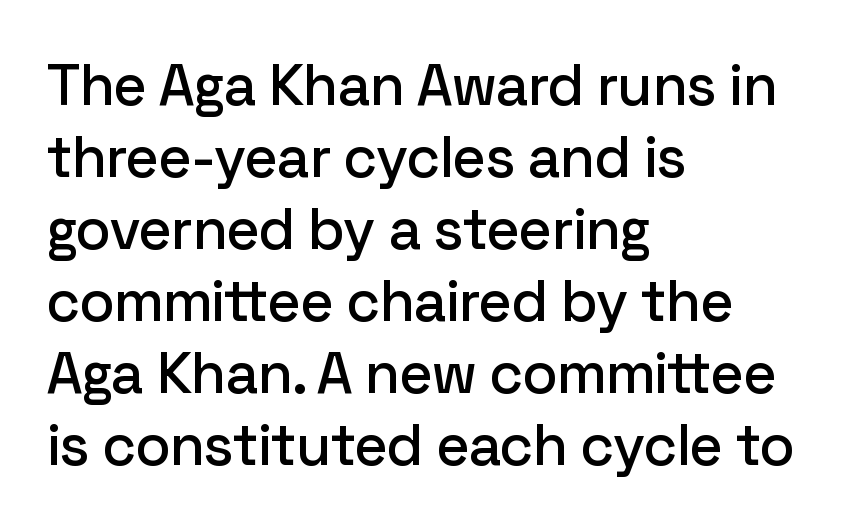
Nope, not italic — everything's standing straight. The typesetter chose a ragged-right arrangement here. A bare baseline throughout the passage. You can tell from the bare stems that sans-serif type was used. Is this a fixed-width face? No — the glyphs have proportional, varying widths.
